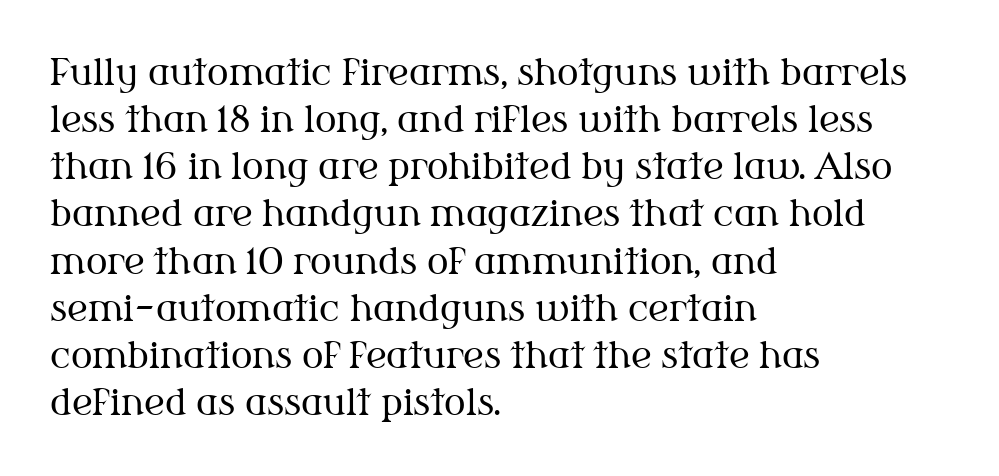
{"serif": "yes", "italic": "no", "bold": "no", "weight": "regular", "width": "normal", "stroke_contrast": "medium", "x_height": "medium", "monospaced": "no", "underline": "no", "align": "left", "line_spacing": "normal", "line_spacing_ratio": 1.31, "letter_spacing": "normal", "letter_spacing_em": 0.0, "glyph_px": 36}
